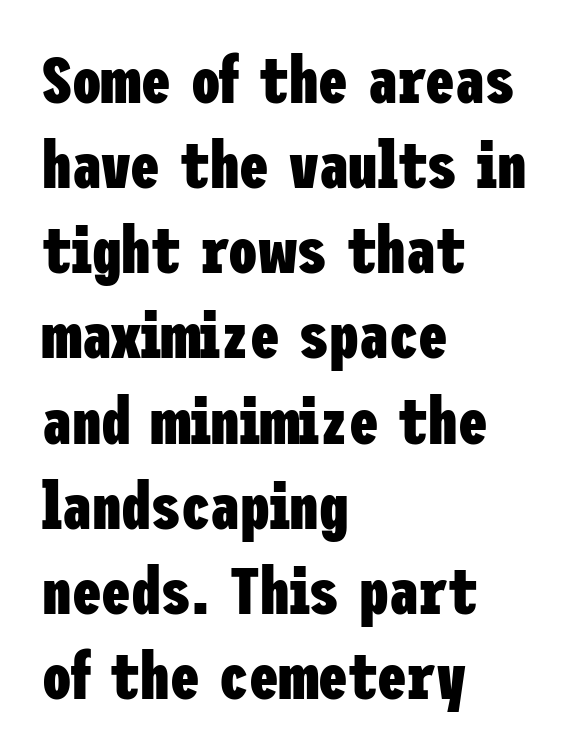
The lines sit at an ordinary, default distance from one another. The compositor pushed each line to the left boundary. Posture: vertical. Honestly, the letter spacing is just normal — you wouldn't notice it.
